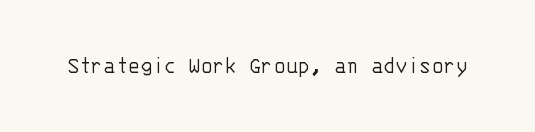
{"italic": "no", "bold": "no", "underline": "no", "letter_spacing": "normal", "letter_spacing_em": 0.0, "glyph_px": 25}
